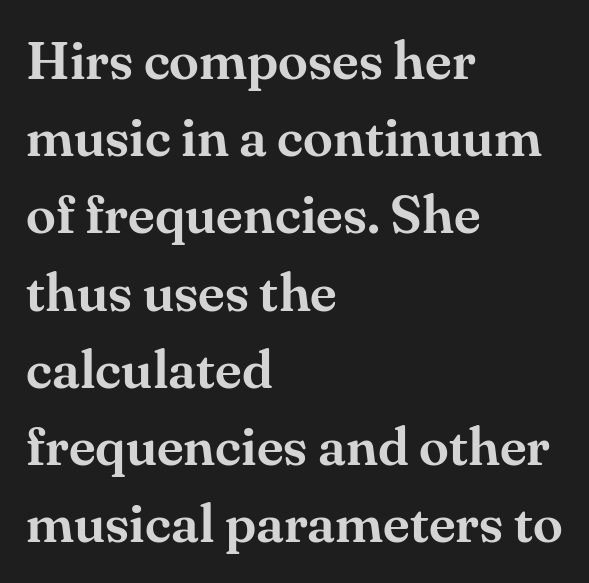
Q: Is the text italic (slanted)? A: No, it is upright.
Q: Is the typeface a serif or a sans-serif typeface? A: Serif.
Q: Is the text underlined? A: No.
Q: How is the paragraph aligned? A: Left-aligned.
Q: Is the spacing between letters normal or unusually wide? A: Normal.
Q: Is the spacing between lines tight, normal or loose? A: Normal.
Q: Width (condensed, normal, or wide)? A: Normal.
Q: Stroke contrast? A: Medium.
Q: x-height? A: Small.
Q: Monospaced? A: No.
